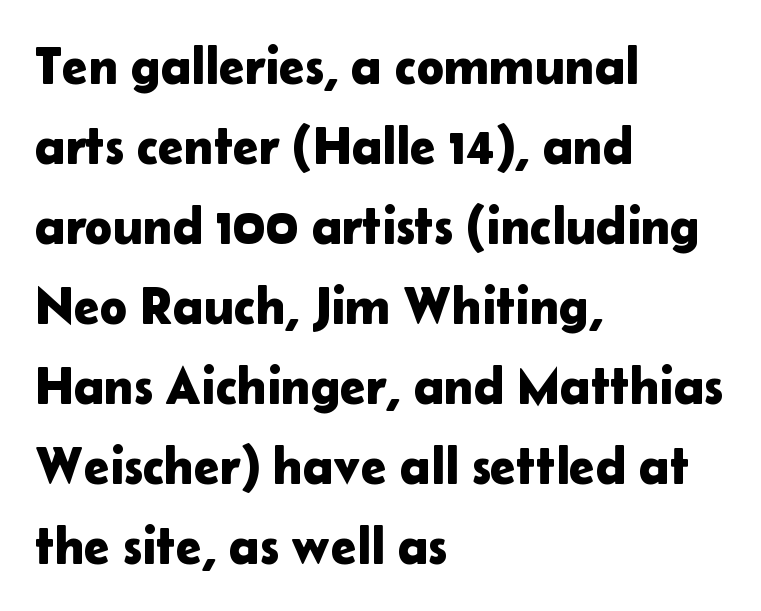
{"serif": "no", "italic": "no", "width": "normal", "stroke_contrast": "low", "x_height": "medium", "monospaced": "no", "underline": "no", "align": "left", "line_spacing": "normal", "line_spacing_ratio": 1.54, "letter_spacing": "normal", "letter_spacing_em": 0.0, "glyph_px": 52}
